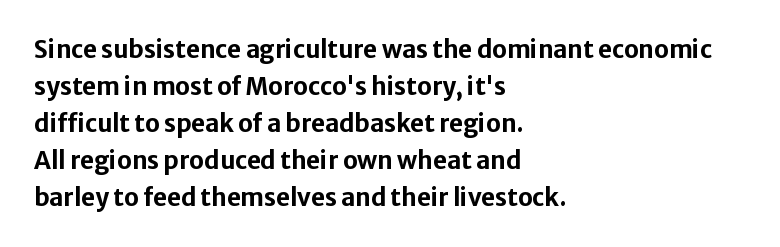
The image shows 24 px bold type, upright; set left-aligned, normal line spacing (1.54x), normal letter spacing, not underlined.
